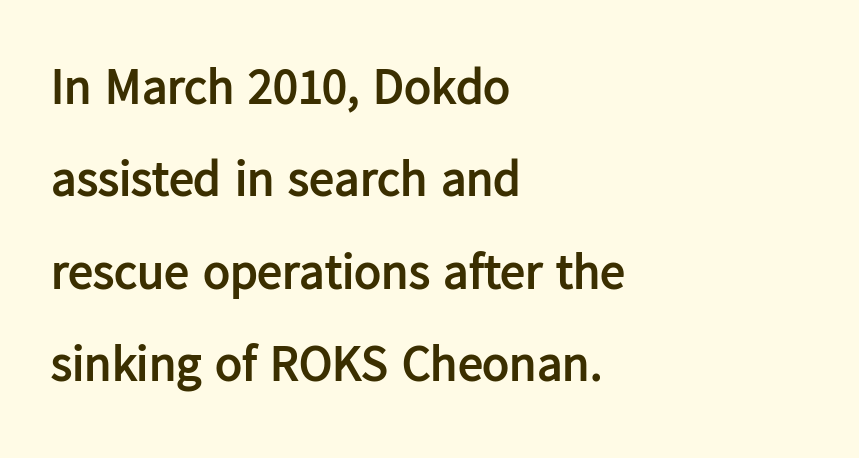
Tall strokes in this sample are plumb rather than angled. Is the letter spacing exaggerated? No — it looks like the ordinary default. In terms of weight, the rendering is a true, heavy bold. Note: no serifs on the glyphs. Each row of text sits above clean, open space.
